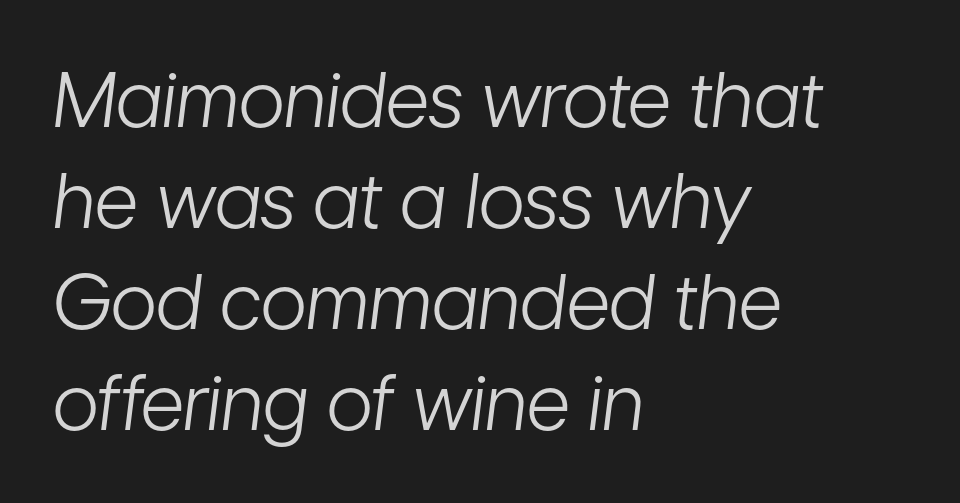
Q: Is the text bold? A: No.
Q: Is the text italic (slanted)? A: Yes, it leans right by about 7 degrees.
Q: Is the text underlined? A: No.
Q: How is the paragraph aligned? A: Left-aligned.
Q: Is the spacing between letters normal or unusually wide? A: Normal.
Q: Is the spacing between lines tight, normal or loose? A: Normal.
Q: Width (condensed, normal, or wide)? A: Condensed.
Q: Stroke contrast? A: Low.
Q: x-height? A: Medium.
Q: Monospaced? A: No.
